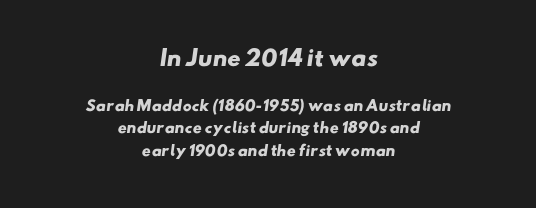
Q: Is the text bold? A: Yes.
Q: Is the text underlined? A: No.
Q: How is the paragraph aligned? A: Centered.
Q: Is the spacing between letters normal or unusually wide? A: Normal.
Q: Is the spacing between lines tight, normal or loose? A: Normal.
Q: Which block of text is set in a larger size, the first (top) or the second (bottom)? A: The first (top) one.
